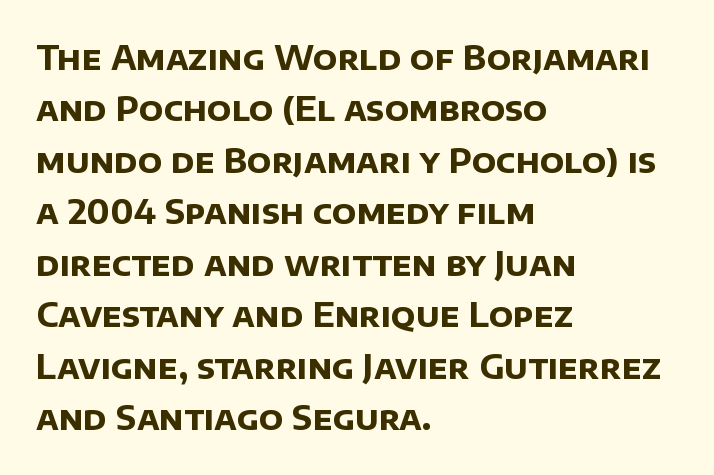
{"serif": "no", "bold": "yes", "weight": "bold", "width": "normal", "stroke_contrast": "low", "x_height": "large", "monospaced": "no", "underline": "no", "align": "left", "line_spacing": "normal", "line_spacing_ratio": 1.56, "letter_spacing": "normal", "letter_spacing_em": 0.0, "glyph_px": 33}
